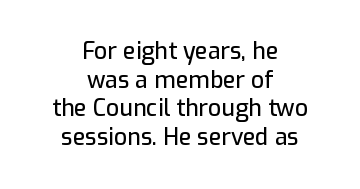
Q: Is the text italic (slanted)? A: No, it is upright.
Q: Is the text underlined? A: No.
Q: How is the paragraph aligned? A: Centered.
Q: Is the spacing between letters normal or unusually wide? A: Normal.
Q: Is the spacing between lines tight, normal or loose? A: Normal.
